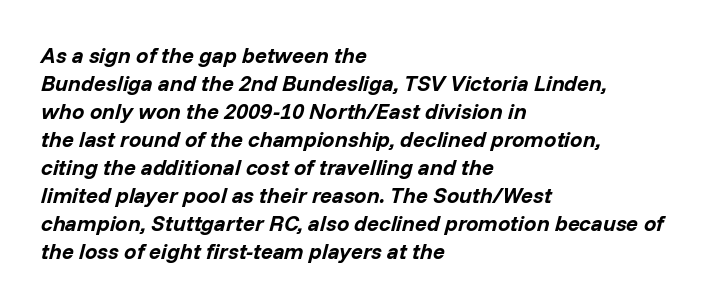
{"italic": "yes", "lean": "right", "slant_degrees": 14, "bold": "yes", "underline": "no", "align": "left", "line_spacing": "normal", "line_spacing_ratio": 1.27, "letter_spacing": "normal", "letter_spacing_em": 0.0, "glyph_px": 22}
